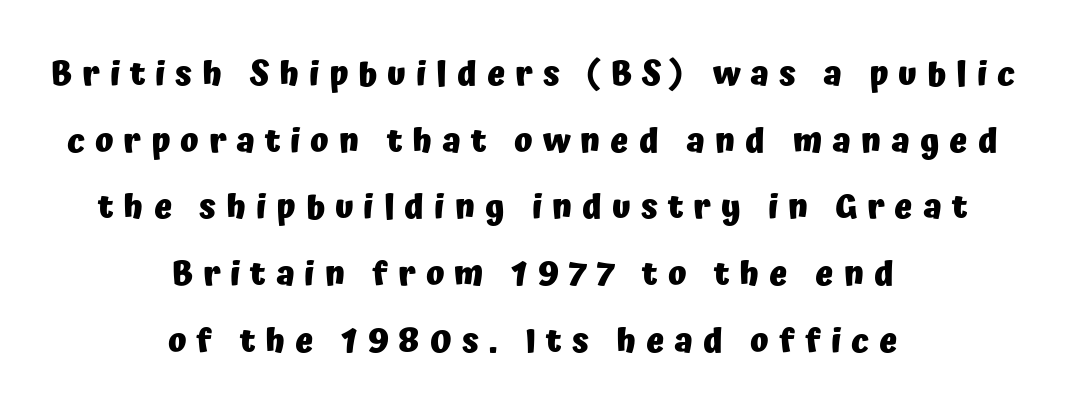
What stands out about the letter spacing? Its width — letters are far apart. Posture: straight, roman, zero tilt. Unmarked baselines from the first word to the last. This is sans-serif lettering, the kind often seen on screens and signage. Does the leading feel generous? Absolutely, it's lavish. Alignment: centered.
